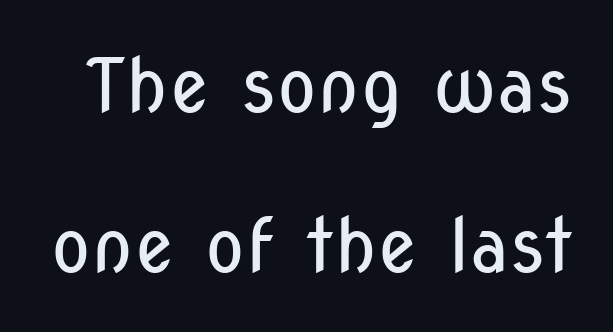
In terms of letterform style, serifs are entirely absent. Looks like regular typesetting: each glyph gets only the width it needs. The gap between lines stays unmarked. Caption: face not bold, strokes unweighted.
